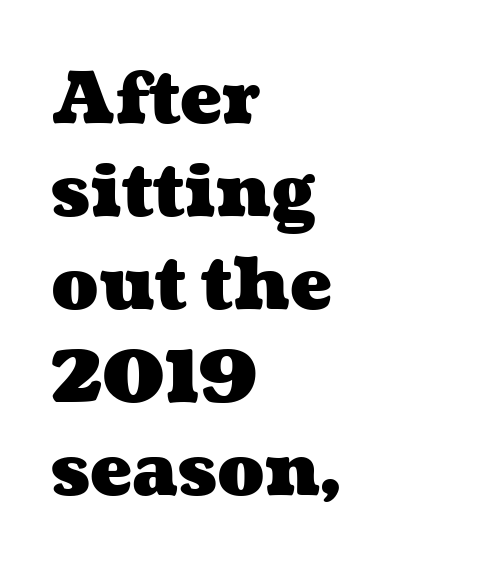
{"bold": "yes", "weight": "heavy", "width": "wide", "stroke_contrast": "medium", "x_height": "medium", "monospaced": "no", "underline": "no", "align": "left", "line_spacing": "normal", "line_spacing_ratio": 1.33, "letter_spacing": "normal", "letter_spacing_em": 0.0, "glyph_px": 70}
